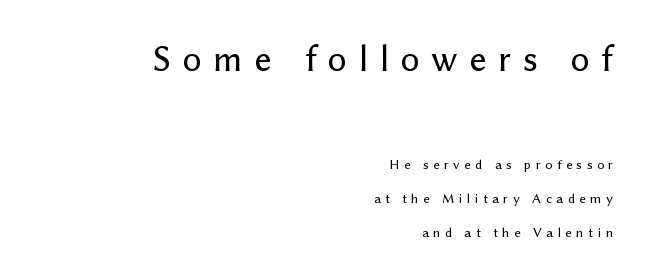
{"serif": "no", "italic": "no", "width": "normal", "stroke_contrast": "low", "x_height": "medium", "monospaced": "no", "underline": "no", "align": "right", "line_spacing": "loose", "line_spacing_ratio": 2.42, "letter_spacing": "wide", "letter_spacing_em": 0.32, "larger_block": "first", "size_ratio": 2.64, "glyph_px": 37}
